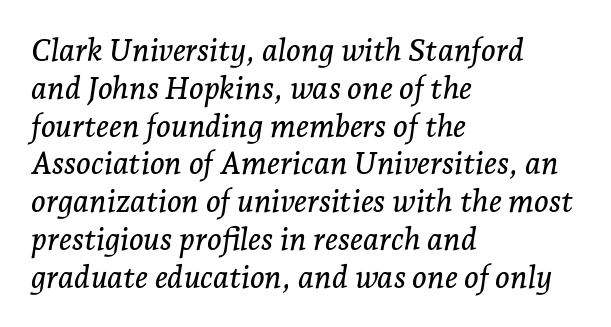
Q: Is the text italic (slanted)? A: Yes, it leans right by about 7 degrees.
Q: Is the typeface a serif or a sans-serif typeface? A: Serif.
Q: Is the text underlined? A: No.
Q: How is the paragraph aligned? A: Left-aligned.
Q: Is the spacing between letters normal or unusually wide? A: Normal.
Q: Width (condensed, normal, or wide)? A: Normal.
Q: Stroke contrast? A: Low.
Q: x-height? A: Medium.
Q: Monospaced? A: No.
